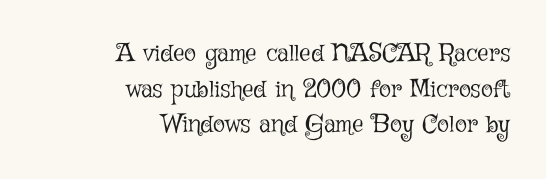
Rows of type keep a routine distance in the vertical direction. Leftover space on each line is placed entirely before the opening word. Compared with a typical body face, this is equally light or lighter still. Beneath every word, the page is bare. The letters sit at their default tracking, neither squeezed nor spread. A roman cut, with each character standing at attention.
